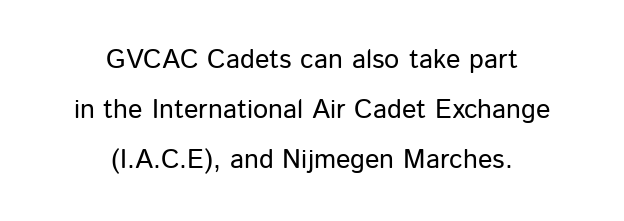
{"italic": "no", "bold": "no", "underline": "no", "align": "center", "line_spacing_ratio": 1.86, "letter_spacing": "normal", "letter_spacing_em": 0.0, "glyph_px": 27}
